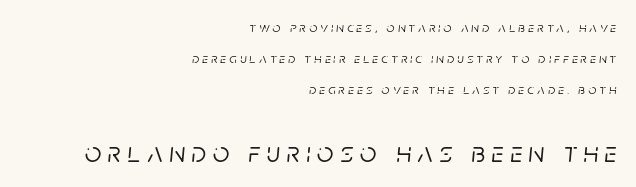
This sample uses an oblique cut, with every glyph tilted off the vertical. Clear beneath every line of the passage. Reading top to bottom, the characters get bigger at the block break. Typeset ragged left — the right edge is the straight one. Character widths vary here, with narrow letters taking less room than wide ones. The designer dialed line spacing up above the default.
